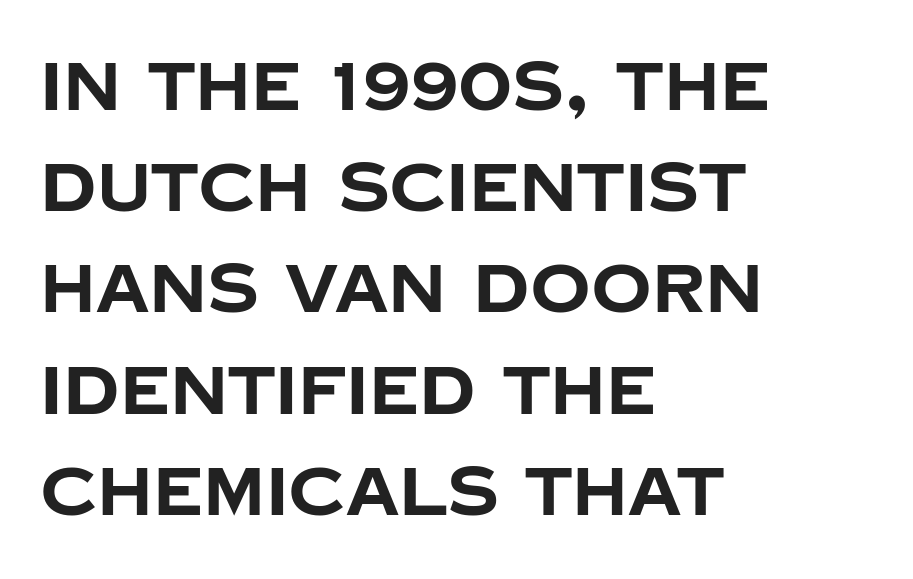
The image shows 67 px bold sans-serif type, upright; set left-aligned, normal line spacing (1.51x), normal letter spacing, not underlined; low stroke contrast and a large x-height.
